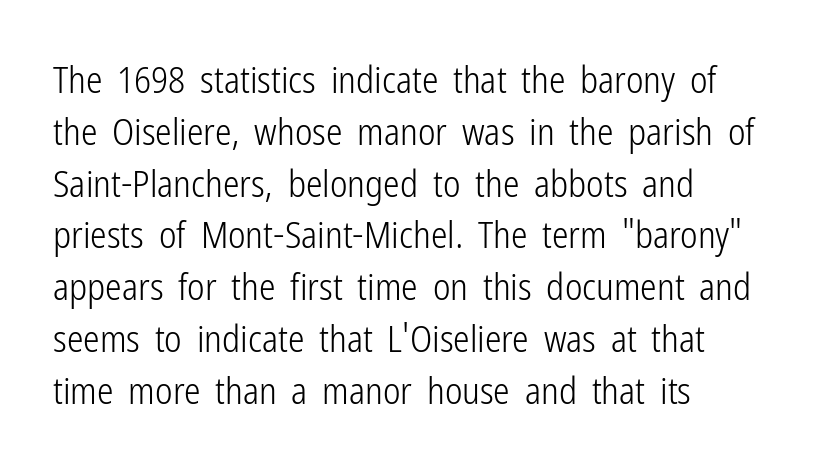
Q: Is the text bold? A: No.
Q: Is the text italic (slanted)? A: No, it is upright.
Q: Is the typeface a serif or a sans-serif typeface? A: Sans-serif.
Q: Is the text underlined? A: No.
Q: How is the paragraph aligned? A: Left-aligned.
Q: Is the spacing between letters normal or unusually wide? A: Normal.
Q: Is the spacing between lines tight, normal or loose? A: Normal.
Q: Width (condensed, normal, or wide)? A: Condensed.
Q: Stroke contrast? A: Low.
Q: x-height? A: Medium.
Q: Monospaced? A: No.
